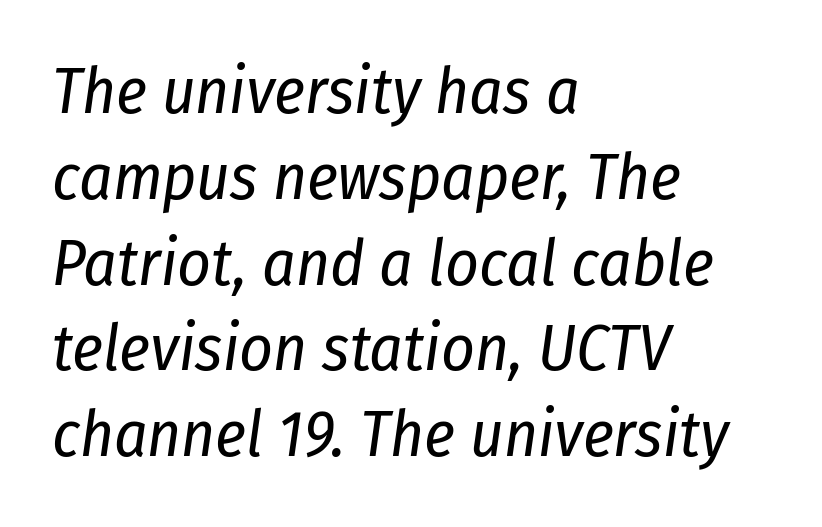
The image shows 65 px regular-weight, condensed type, italic (leaning right); set left-aligned, normal line spacing (1.32x), normal letter spacing, not underlined; low stroke contrast and a medium x-height.
